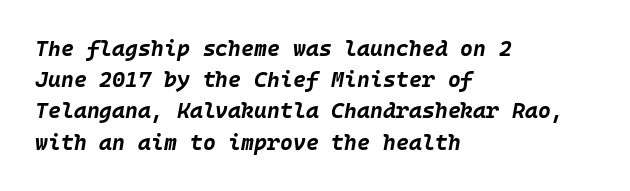
{"italic": "yes", "lean": "right", "slant_degrees": 10, "bold": "yes", "underline": "no", "align": "left", "line_spacing": "normal", "line_spacing_ratio": 1.42, "letter_spacing": "normal", "letter_spacing_em": 0.0, "glyph_px": 22}
